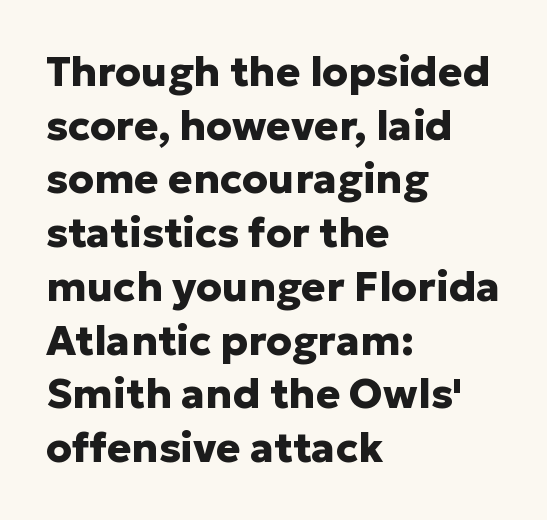
The image shows 41 px heavy sans-serif type, upright; set left-aligned, normal line spacing (1.31x), normal letter spacing, not underlined; low stroke contrast and a medium x-height.
